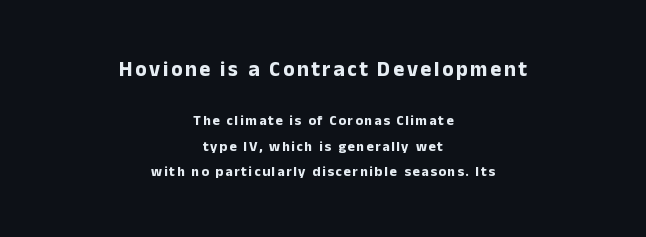
Q: Is the text bold? A: Yes.
Q: Is the text italic (slanted)? A: No, it is upright.
Q: Is the text underlined? A: No.
Q: How is the paragraph aligned? A: Centered.
Q: Which block of text is set in a larger size, the first (top) or the second (bottom)? A: The first (top) one.
